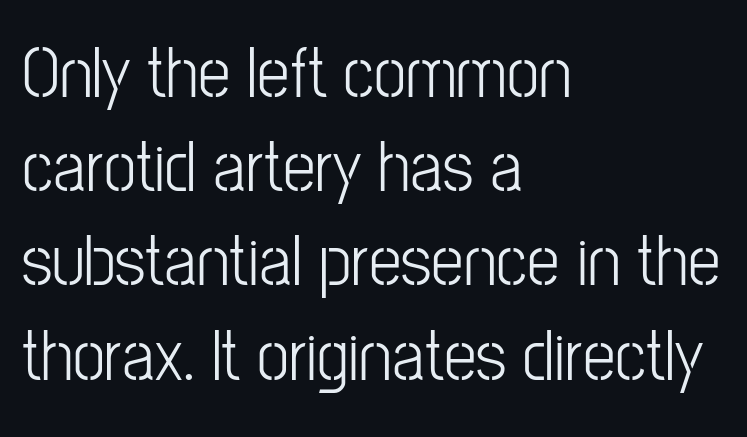
Q: Is the text bold? A: No.
Q: Is the text italic (slanted)? A: No, it is upright.
Q: Is the typeface a serif or a sans-serif typeface? A: Sans-serif.
Q: Is the text underlined? A: No.
Q: How is the paragraph aligned? A: Left-aligned.
Q: Is the spacing between letters normal or unusually wide? A: Normal.
Q: Is the spacing between lines tight, normal or loose? A: Normal.
Q: Width (condensed, normal, or wide)? A: Condensed.
Q: Stroke contrast? A: Low.
Q: x-height? A: Medium.
Q: Monospaced? A: No.
